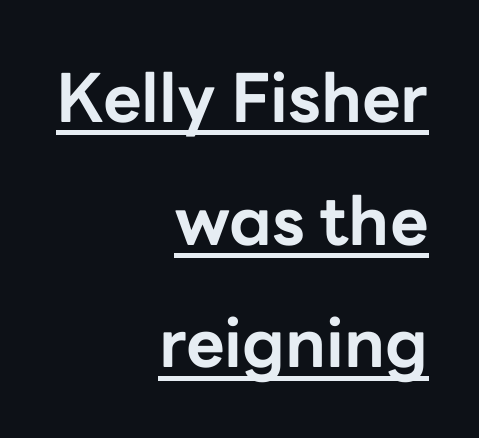
Spacing verdict: proportional, widths tailored to each character. The font's upright variant was chosen for this text. Summary of weight: heavy, a full bold. A continuous stroke trails under the words, as in a hyperlink.
